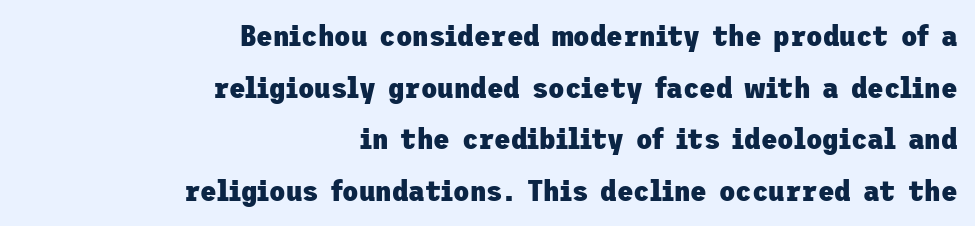
Q: Is the text bold? A: Yes.
Q: Is the text italic (slanted)? A: No, it is upright.
Q: Is the typeface a serif or a sans-serif typeface? A: Sans-serif.
Q: Is the text underlined? A: No.
Q: How is the paragraph aligned? A: Right-aligned.
Q: Is the spacing between letters normal or unusually wide? A: Normal.
Q: Width (condensed, normal, or wide)? A: Normal.
Q: Stroke contrast? A: Low.
Q: x-height? A: Medium.
